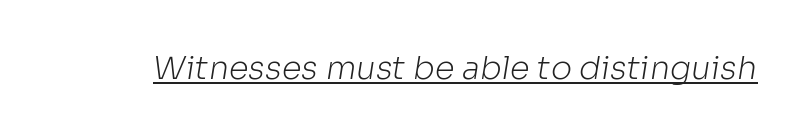
Here the designer chose a conventional face with non-uniform glyph widths. How are the letters spaced? Ordinarily, with no added tracking. Unbolded letterforms with no extra heft. Emphasis is given by a line drawn under the lettering. Nothing sits at the stroke ends, so this counts as sans-serif.
